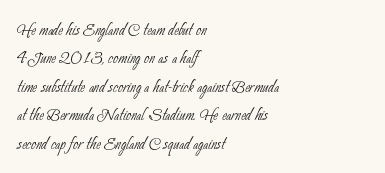
The image shows 22 px text type; set left-aligned, normal line spacing (1.29x), normal letter spacing, not underlined.
